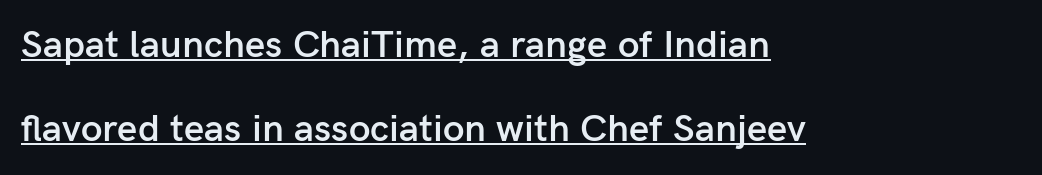
Q: Is the text bold? A: Semi-bold.
Q: Is the text italic (slanted)? A: No, it is upright.
Q: Is the typeface a serif or a sans-serif typeface? A: Sans-serif.
Q: Is the text underlined? A: Yes.
Q: How is the paragraph aligned? A: Left-aligned.
Q: Is the spacing between letters normal or unusually wide? A: Normal.
Q: Is the spacing between lines tight, normal or loose? A: Loose.
Q: Width (condensed, normal, or wide)? A: Normal.
Q: Stroke contrast? A: Low.
Q: x-height? A: Medium.
Q: Monospaced? A: No.
